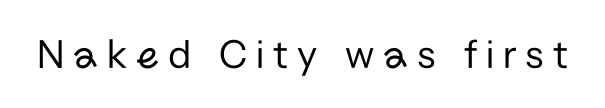
The image shows 42 px regular-weight sans-serif type, upright; set unusually wide letter spacing (+0.21 em), not underlined; low stroke contrast and a medium x-height.
